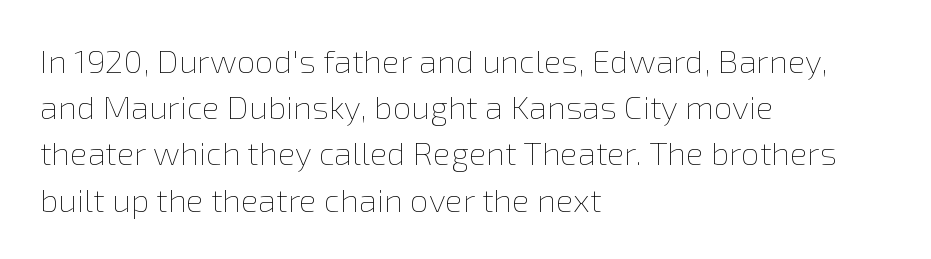
The image shows 33 px thin type, upright; set left-aligned, normal line spacing (1.4x), normal letter spacing, not underlined; low stroke contrast and a medium x-height.
